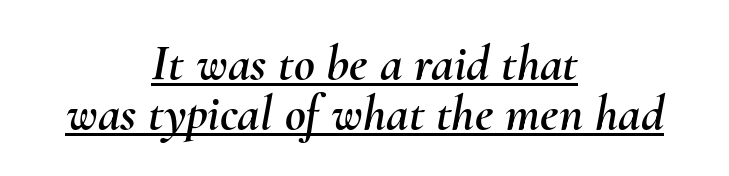
{"italic": "yes", "lean": "right", "slant_degrees": 10, "width": "normal", "stroke_contrast": "medium", "x_height": "small", "monospaced": "no", "underline": "yes", "align": "center", "line_spacing": "tight", "line_spacing_ratio": 0.99, "letter_spacing": "normal", "letter_spacing_em": 0.0, "glyph_px": 51}
